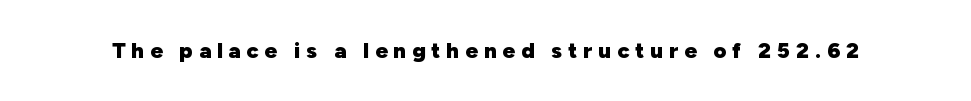
Tracking here is generous; glyphs stand well apart from one another. Weight check: bold — yes, fully. The specimen omits any rule beneath the text block's lines. If you drew a line through each stem, it would be perfectly vertical.
